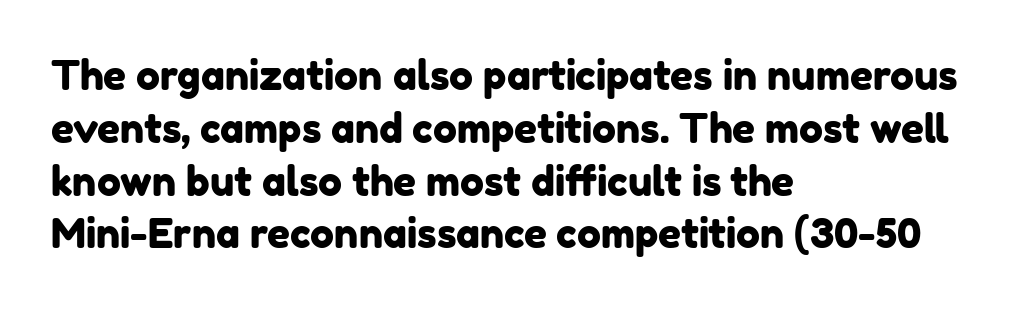
Q: Is the typeface a serif or a sans-serif typeface? A: Sans-serif.
Q: Is the text underlined? A: No.
Q: How is the paragraph aligned? A: Left-aligned.
Q: Is the spacing between letters normal or unusually wide? A: Normal.
Q: Is the spacing between lines tight, normal or loose? A: Normal.
Q: Width (condensed, normal, or wide)? A: Normal.
Q: Stroke contrast? A: Low.
Q: x-height? A: Medium.
Q: Monospaced? A: No.
